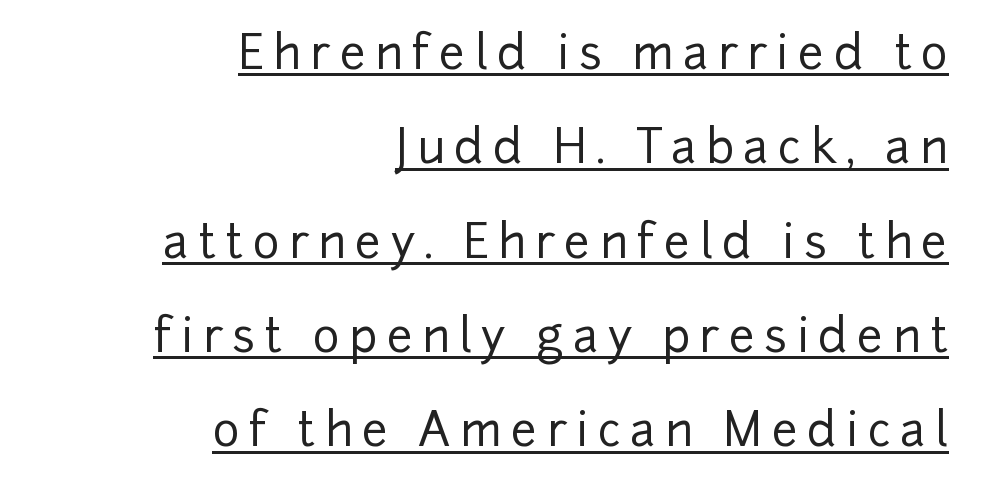
Students, note that the glyphs here are deliberately spaced far apart. The paragraph shown leans on its right margin. The rendering uses a large line-height, opening up the rows. Decoration check: the copy is underlined. The typeface chosen for these lines omits serifs. Each letter keeps its own natural width here, so spacing adapts to shape.
